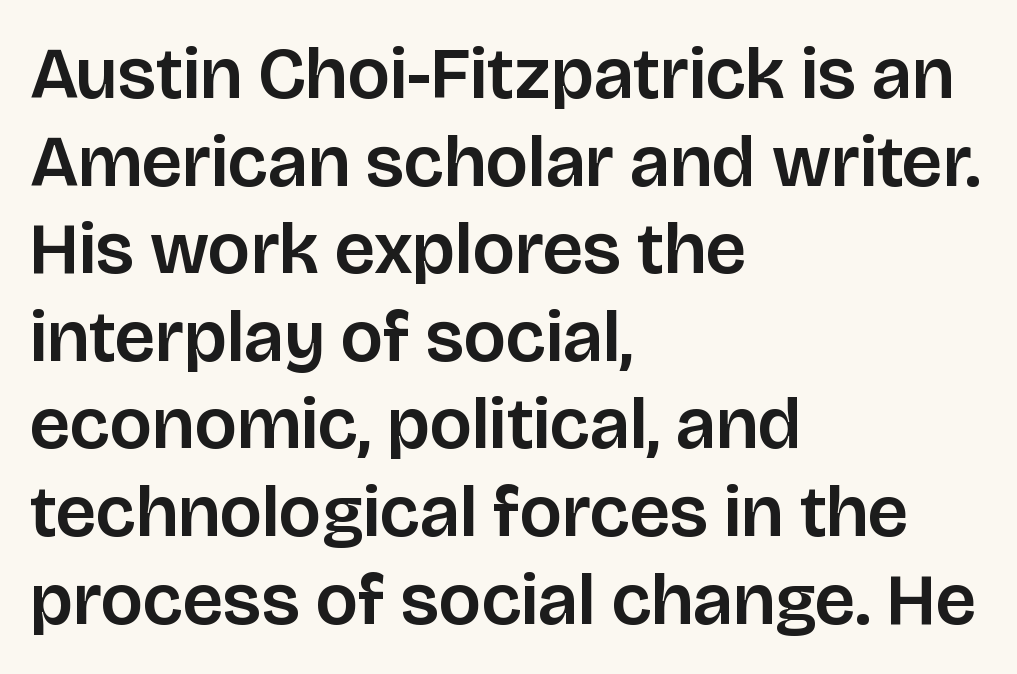
The passage shown is typeset with a sans-serif family. Short note: letters normally spaced. The paragraph shown leans on its left margin. The face used here is proportionally spaced, like ordinary book or web type.
